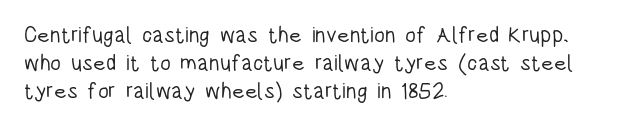
No extra ink here — the face is not bold. Students, observe: this is what conventionally led text looks like. Visually the block forms a straight wall on the left and a jagged coastline on the right. Clear beneath every line of the passage.
